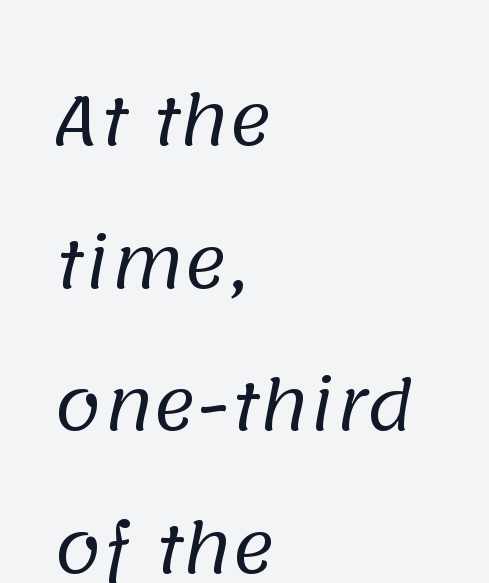
Q: Is the text bold? A: No.
Q: Is the typeface a serif or a sans-serif typeface? A: Sans-serif.
Q: Is the text underlined? A: No.
Q: How is the paragraph aligned? A: Left-aligned.
Q: Is the spacing between letters normal or unusually wide? A: Normal.
Q: Is the spacing between lines tight, normal or loose? A: Loose.
Q: Width (condensed, normal, or wide)? A: Normal.
Q: Stroke contrast? A: Low.
Q: x-height? A: Large.
Q: Monospaced? A: No.
